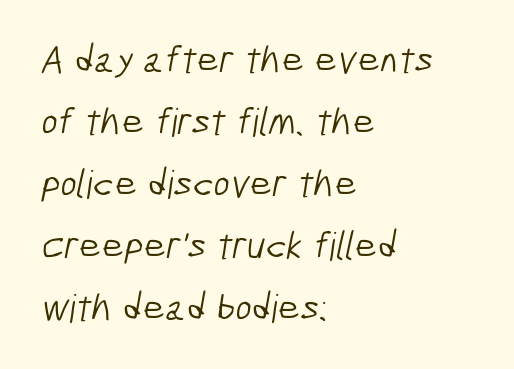
Students, observe: this is what conventionally led text looks like. Here the designer chose a conventional face with non-uniform glyph widths. The rendering shows plain stroke endings on the letterforms — a sans-serif design. Line beginnings align vertically; line endings do not. There is no visible air inserted between adjacent glyphs.
